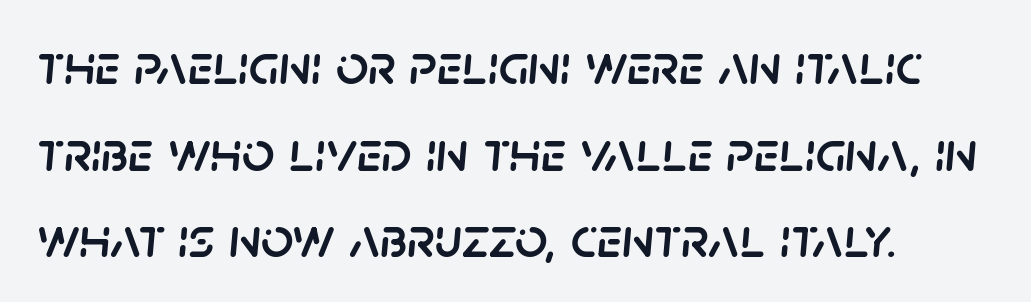
The image shows 57 px text type, italic (leaning right); set left-aligned, normal line spacing (1.52x), normal letter spacing, not underlined; low stroke contrast and a large x-height.
